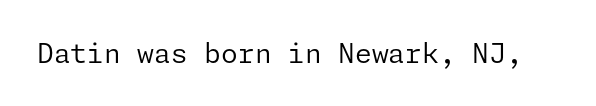
Q: Is the text bold? A: No.
Q: Is the text italic (slanted)? A: No, it is upright.
Q: Is the text underlined? A: No.
Q: Is the spacing between letters normal or unusually wide? A: Normal.
